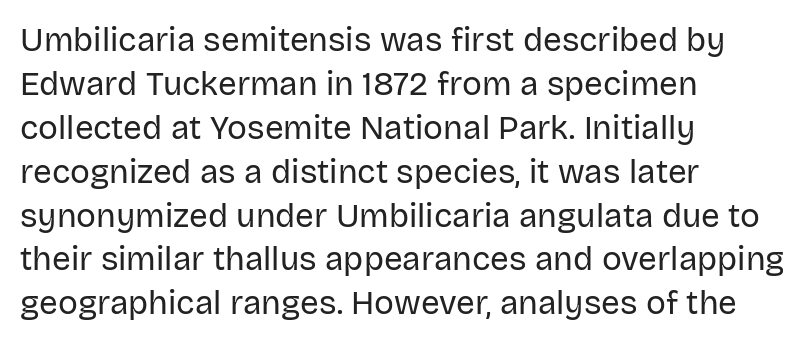
The image shows 33 px regular-weight sans-serif type, upright; set left-aligned, normal line spacing (1.33x), normal letter spacing, not underlined; low stroke contrast and a large x-height.
